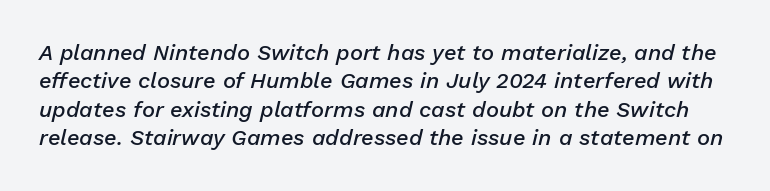
The face used here is rendered with its standard letterfit. Is the type slanted? Yes — the strokes lean at a clear angle. A normal amount of white space separates one row of letters from the next. Students, this is semibold: more ink than regular, less than bold. Check the space under the baseline: it is left empty.
